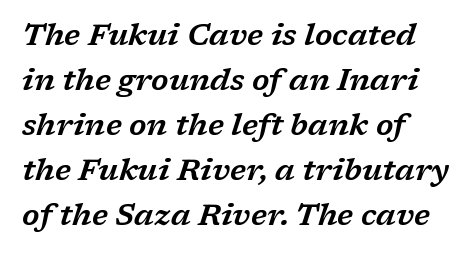
{"serif": "yes", "italic": "yes", "lean": "right", "slant_degrees": 17, "width": "wide", "stroke_contrast": "low", "x_height": "medium", "monospaced": "no", "underline": "no", "align": "left", "line_spacing": "normal", "line_spacing_ratio": 1.5, "letter_spacing": "normal", "letter_spacing_em": 0.0, "glyph_px": 30}
